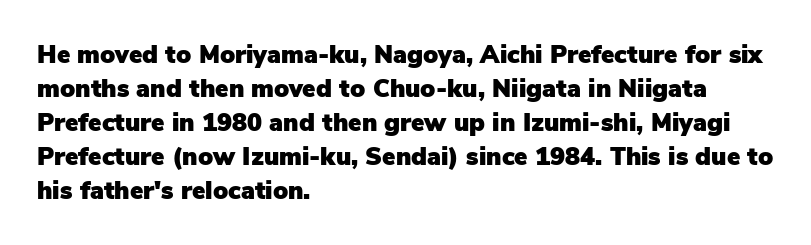
Q: Is the text italic (slanted)? A: No, it is upright.
Q: Is the text underlined? A: No.
Q: How is the paragraph aligned? A: Left-aligned.
Q: Is the spacing between letters normal or unusually wide? A: Normal.
Q: Is the spacing between lines tight, normal or loose? A: Normal.
